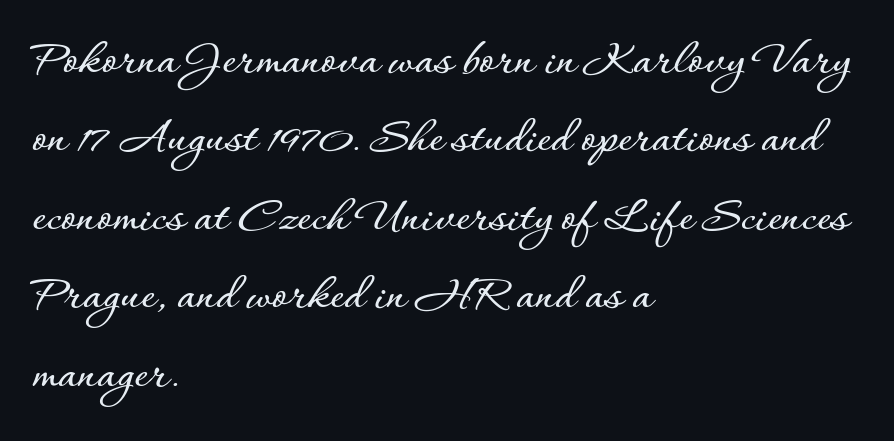
In terms of leading, this rendering sits right in the middle. Is this a fixed-width face? No — the glyphs have proportional, varying widths. Is the letter spacing exaggerated? No — it looks like the ordinary default. Only glyphs here, with clear space below each row. A student would call this left alignment; a typographer would say flush left, rag right.
